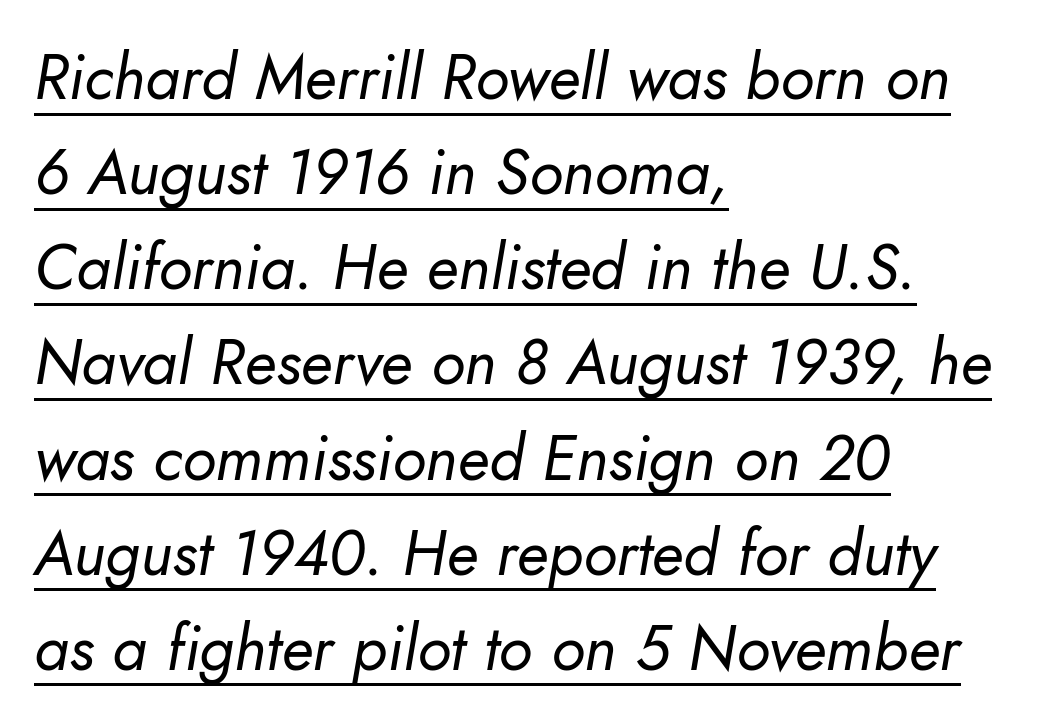
The image shows 63 px regular-weight type, italic (leaning right); set left-aligned, normal line spacing (1.51x), normal letter spacing, underlined; low stroke contrast and a small x-height.
